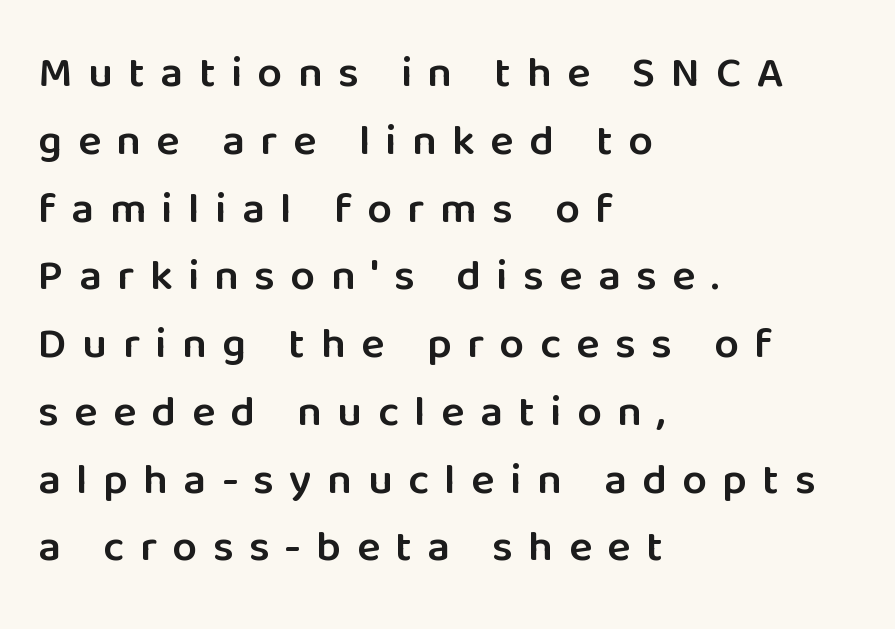
The text was rendered using a sans face with plain stroke endings. The letters stand straight up with perfectly vertical stems. Looks like regular typesetting: each glyph gets only the width it needs. Emphasis by weight is partial: semibold.
